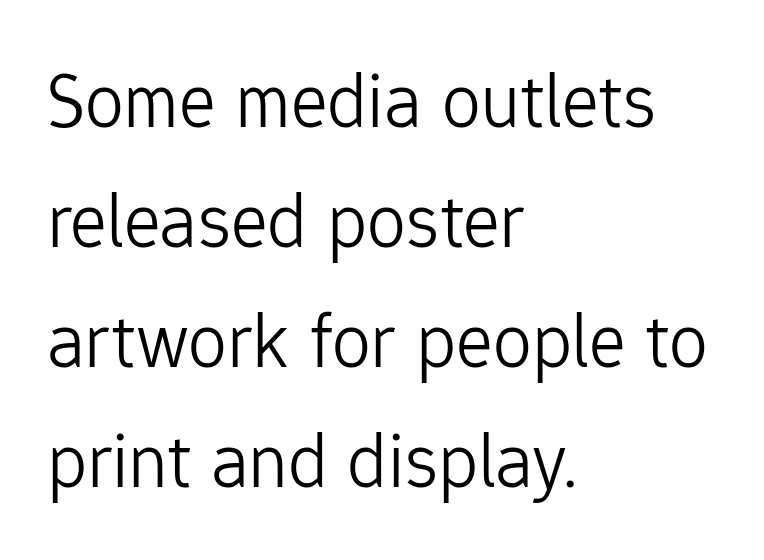
Q: Is the text bold? A: No.
Q: Is the text italic (slanted)? A: No, it is upright.
Q: Is the typeface a serif or a sans-serif typeface? A: Sans-serif.
Q: Is the text underlined? A: No.
Q: How is the paragraph aligned? A: Left-aligned.
Q: Is the spacing between letters normal or unusually wide? A: Normal.
Q: Is the spacing between lines tight, normal or loose? A: Normal.
Q: Width (condensed, normal, or wide)? A: Normal.
Q: Stroke contrast? A: Low.
Q: x-height? A: Medium.
Q: Monospaced? A: No.
